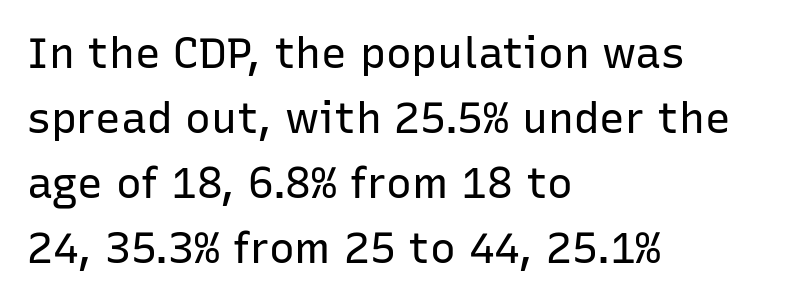
Q: Is the text bold? A: No.
Q: Is the text italic (slanted)? A: No, it is upright.
Q: Is the typeface a serif or a sans-serif typeface? A: Sans-serif.
Q: Is the text underlined? A: No.
Q: How is the paragraph aligned? A: Left-aligned.
Q: Is the spacing between letters normal or unusually wide? A: Normal.
Q: Is the spacing between lines tight, normal or loose? A: Normal.
Q: Width (condensed, normal, or wide)? A: Normal.
Q: Stroke contrast? A: Low.
Q: x-height? A: Medium.
Q: Monospaced? A: No.
